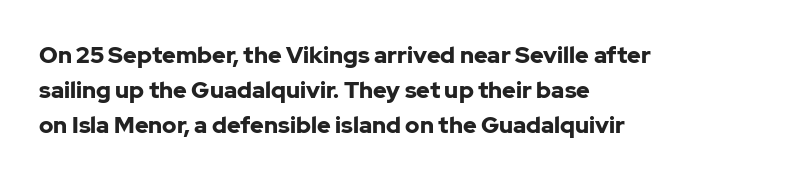
A normal amount of white space separates one row of letters from the next. The lines in this sample share a left origin and differ only in where they stop. Characters follow at the spacing the type designer built in. In terms of weight, the rendering is a true, heavy bold.
